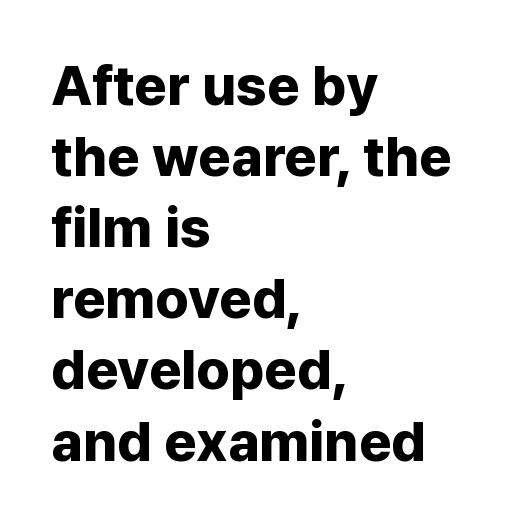
{"serif": "no", "italic": "no", "bold": "yes", "weight": "bold", "width": "normal", "stroke_contrast": "low", "x_height": "medium", "monospaced": "no", "underline": "no", "align": "left", "line_spacing": "normal", "line_spacing_ratio": 1.27, "letter_spacing": "normal", "letter_spacing_em": 0.0, "glyph_px": 56}
